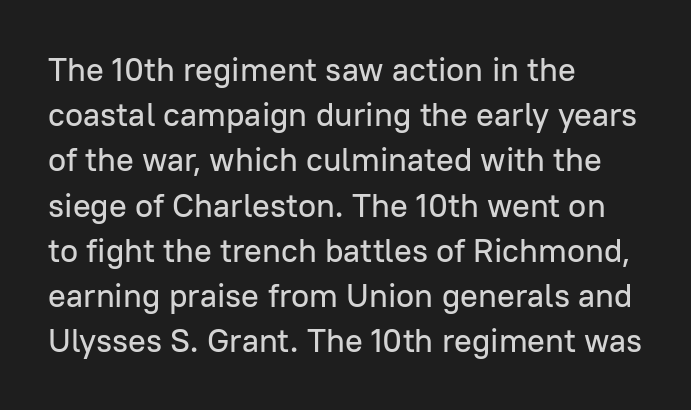
{"serif": "no", "italic": "no", "width": "normal", "stroke_contrast": "low", "x_height": "medium", "monospaced": "no", "underline": "no", "align": "left", "line_spacing": "normal", "line_spacing_ratio": 1.37, "letter_spacing": "normal", "letter_spacing_em": 0.0, "glyph_px": 33}
